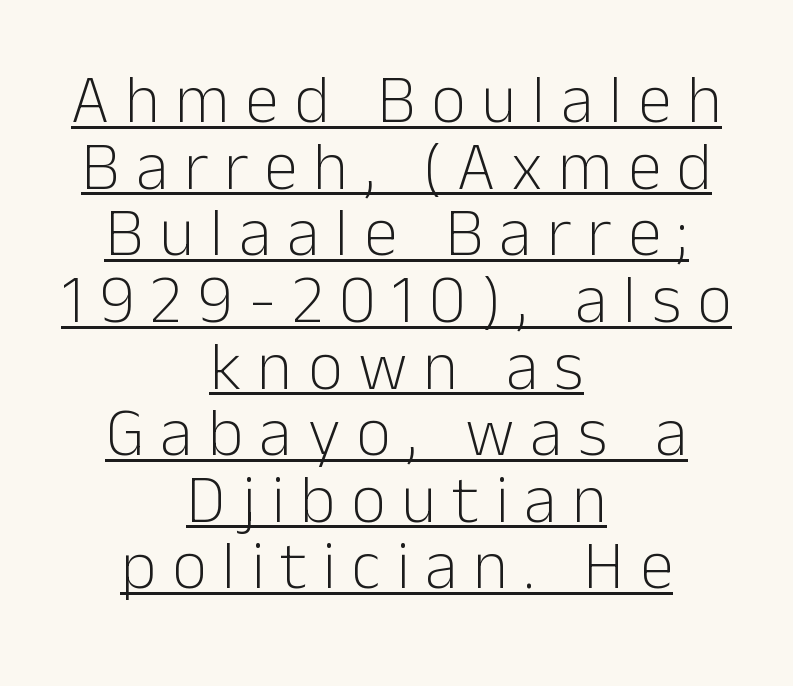
The font is comparable to plain body text, perhaps lighter. The typesetter chose a symmetrical, centered arrangement here. Note the varied advance widths — an 'i' is clearly narrower than an 'm'. Is there an underline? Yes — a line sits under the letters. Serif or sans? Sans — the stroke terminals are bare.
